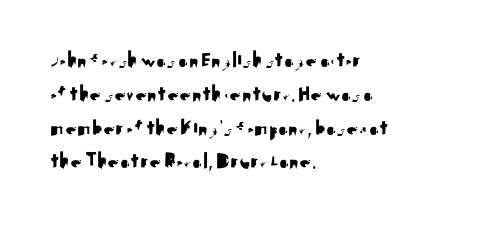
The image shows 23 px text type, upright; set left-aligned, normal line spacing (1.47x), normal letter spacing, not underlined.
